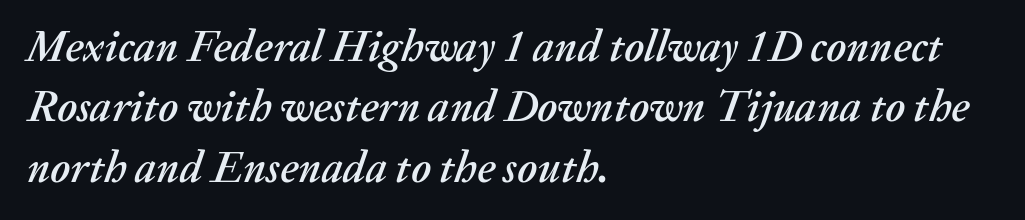
Q: Is the text italic (slanted)? A: Yes, it leans right by about 20 degrees.
Q: Is the text underlined? A: No.
Q: How is the paragraph aligned? A: Left-aligned.
Q: Is the spacing between letters normal or unusually wide? A: Normal.
Q: Is the spacing between lines tight, normal or loose? A: Normal.
Q: Width (condensed, normal, or wide)? A: Normal.
Q: Stroke contrast? A: Medium.
Q: x-height? A: Medium.
Q: Monospaced? A: No.
